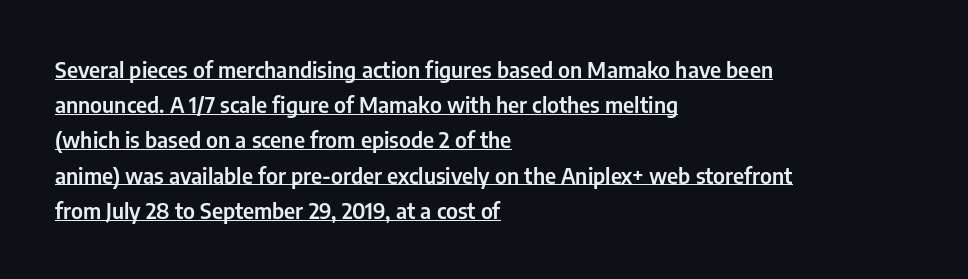
{"italic": "no", "underline": "yes", "align": "left", "line_spacing": "normal", "line_spacing_ratio": 1.6, "letter_spacing": "normal", "letter_spacing_em": 0.0, "glyph_px": 22}
